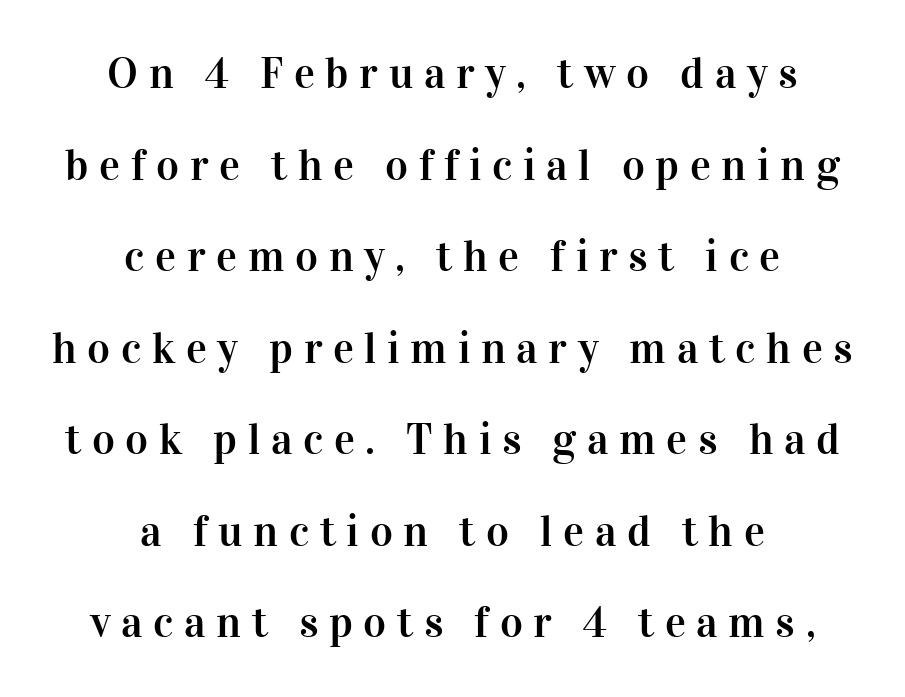
{"serif": "yes", "italic": "no", "width": "normal", "stroke_contrast": "high", "x_height": "medium", "monospaced": "no", "underline": "no", "align": "center", "line_spacing": "loose", "line_spacing_ratio": 2.08, "letter_spacing": "wide", "letter_spacing_em": 0.24, "glyph_px": 44}
